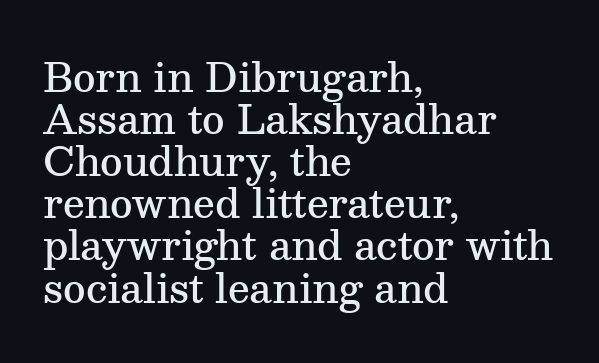
{"serif": "yes", "italic": "no", "bold": "semi", "weight": "semibold", "width": "normal", "stroke_contrast": "medium", "x_height": "medium", "monospaced": "no", "underline": "no", "align": "left", "line_spacing": "tight", "line_spacing_ratio": 1.08, "letter_spacing": "normal", "letter_spacing_em": 0.0, "glyph_px": 39}
